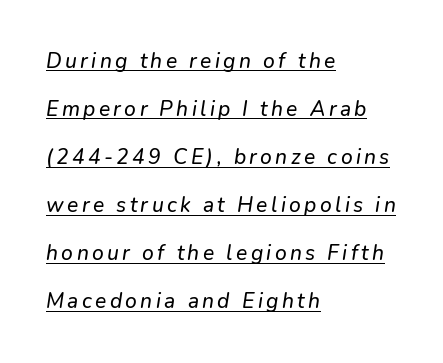
Q: Is the text underlined? A: Yes.
Q: How is the paragraph aligned? A: Left-aligned.
Q: Is the spacing between lines tight, normal or loose? A: Loose.
